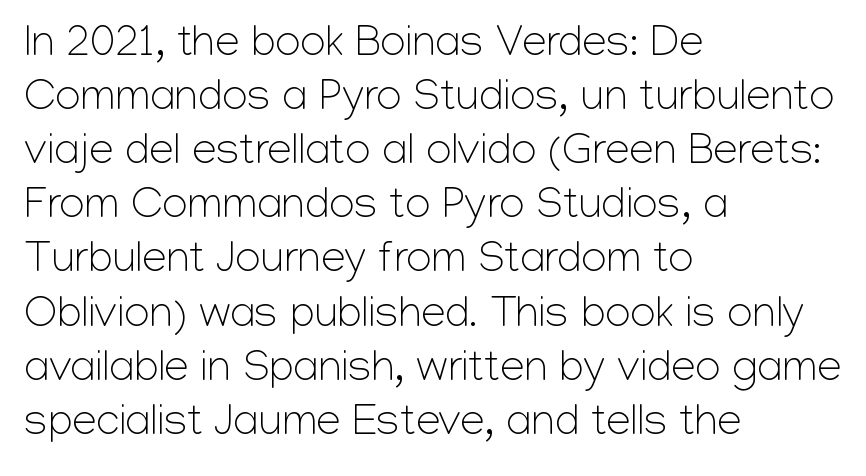
The image shows 44 px light sans-serif type, upright; set left-aligned, line spacing 1.23x, normal letter spacing, not underlined; low stroke contrast and a medium x-height.
